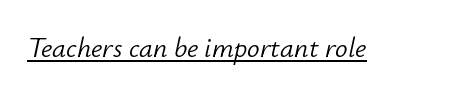
This sample carries an underscore along the baseline area. The letterforms sit shoulder to shoulder at normal distance. Is the type heavy? It reads as light-to-regular instead. Character widths vary here, with narrow letters taking less room than wide ones.
